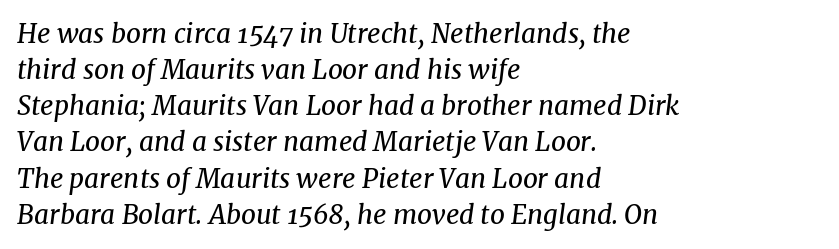
Q: Is the text bold? A: No.
Q: Is the text italic (slanted)? A: Yes, it leans right by about 8 degrees.
Q: Is the text underlined? A: No.
Q: How is the paragraph aligned? A: Left-aligned.
Q: Is the spacing between letters normal or unusually wide? A: Normal.
Q: Is the spacing between lines tight, normal or loose? A: Normal.
